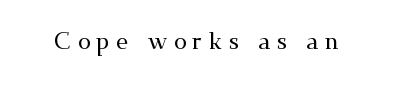
The tracking jumps out immediately: characters are airy and widely separated. The area under the type is left untouched. The letters stand straight up with perfectly vertical stems.
